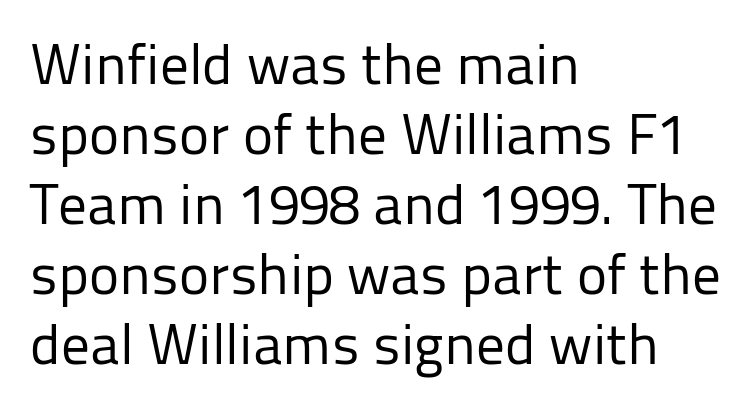
The baseline area is clear. Italic: no, the glyphs are upright roman. You could not count columns in this text — the font is proportionally spaced. These glyphs show unthickened strokes, regular width or finer. The passage shown has conventional tracking throughout.
